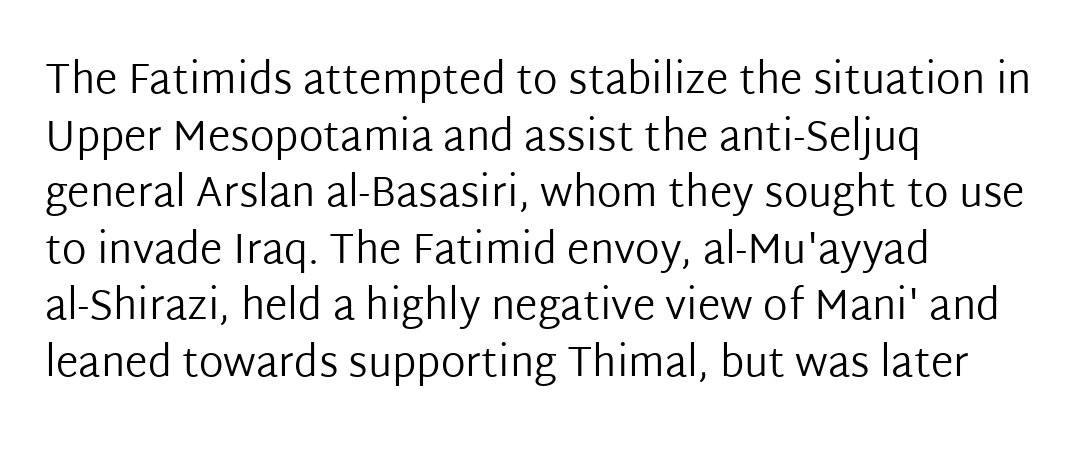
Q: Is the text bold? A: No.
Q: Is the text italic (slanted)? A: No, it is upright.
Q: Is the typeface a serif or a sans-serif typeface? A: Sans-serif.
Q: Is the text underlined? A: No.
Q: How is the paragraph aligned? A: Left-aligned.
Q: Is the spacing between letters normal or unusually wide? A: Normal.
Q: Is the spacing between lines tight, normal or loose? A: Normal.
Q: Width (condensed, normal, or wide)? A: Normal.
Q: Stroke contrast? A: Low.
Q: x-height? A: Medium.
Q: Monospaced? A: No.
